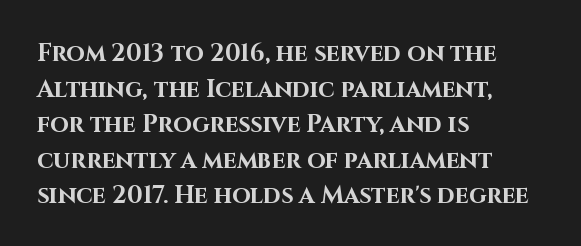
Its strokes are broad and dark, the hallmark of bold type. Short and long lines alike share a common starting point at left. Reading down the column, the eye jumps a familiar distance to each next line. Bare-footed words on every line.
